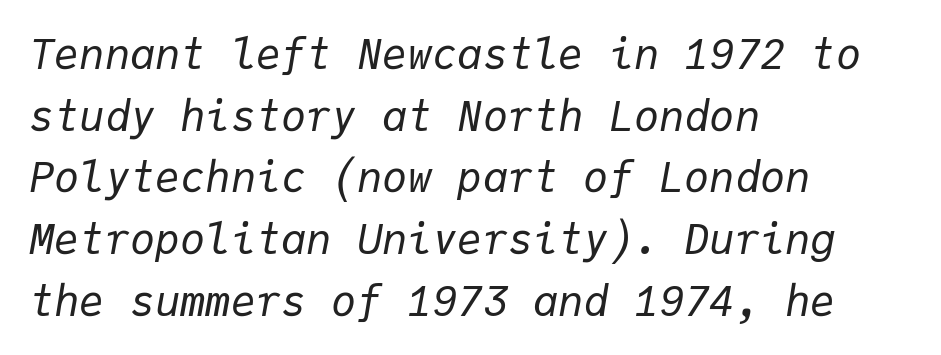
The image shows 42 px regular-weight type, italic (leaning right), monospaced; set left-aligned, normal line spacing (1.47x), normal letter spacing, not underlined; low stroke contrast and a medium x-height.
